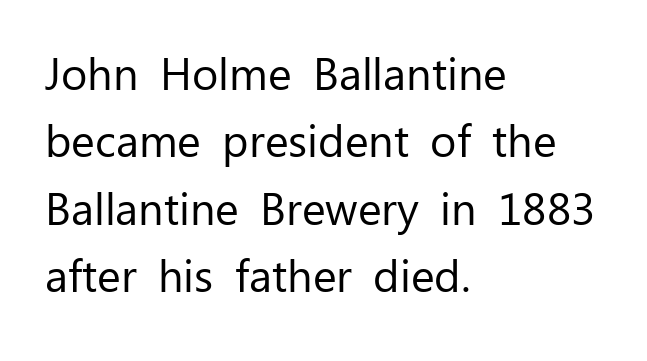
Q: Is the text bold? A: No.
Q: Is the text italic (slanted)? A: No, it is upright.
Q: Is the typeface a serif or a sans-serif typeface? A: Sans-serif.
Q: Is the text underlined? A: No.
Q: How is the paragraph aligned? A: Left-aligned.
Q: Is the spacing between letters normal or unusually wide? A: Normal.
Q: Is the spacing between lines tight, normal or loose? A: Normal.
Q: Width (condensed, normal, or wide)? A: Normal.
Q: Stroke contrast? A: Low.
Q: x-height? A: Medium.
Q: Monospaced? A: No.
